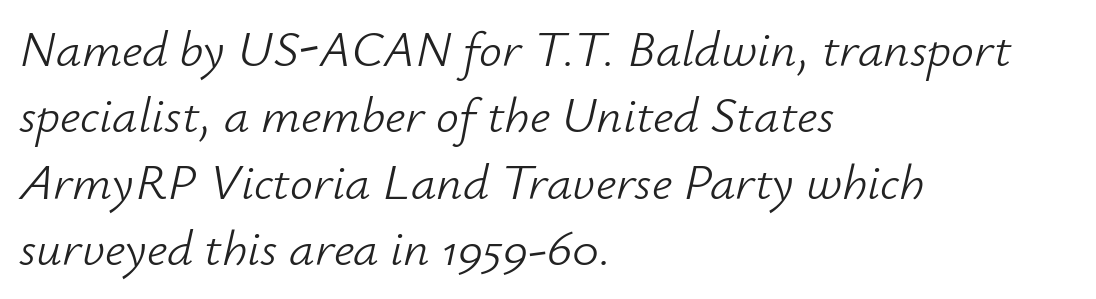
Q: Is the text bold? A: No.
Q: Is the text italic (slanted)? A: Yes, it leans right by about 12 degrees.
Q: Is the text underlined? A: No.
Q: How is the paragraph aligned? A: Left-aligned.
Q: Is the spacing between letters normal or unusually wide? A: Normal.
Q: Is the spacing between lines tight, normal or loose? A: Normal.
Q: Width (condensed, normal, or wide)? A: Normal.
Q: Stroke contrast? A: Low.
Q: x-height? A: Small.
Q: Monospaced? A: No.
